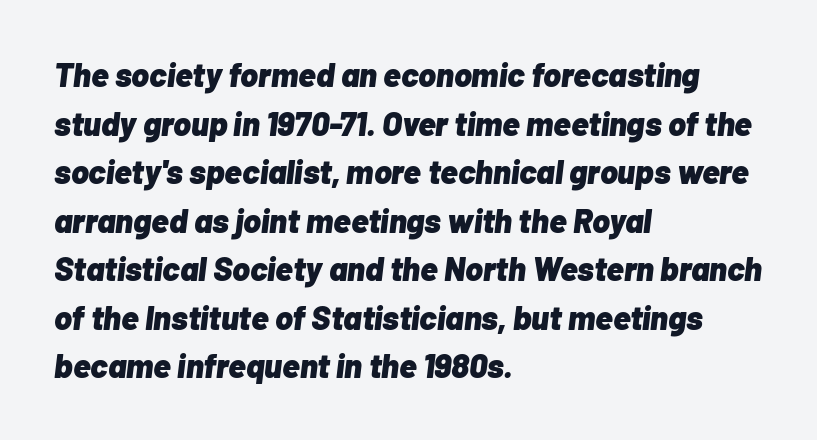
This rendering features lettering with no underline. This sample uses plain, unmodified letter spacing. The whole block is typeset with a tilt. Typographic density is high because the face is bold. The letters advance in unequal steps, a hallmark of proportional type. The ragged edge is on the right, which tells us the setting is flush left.
